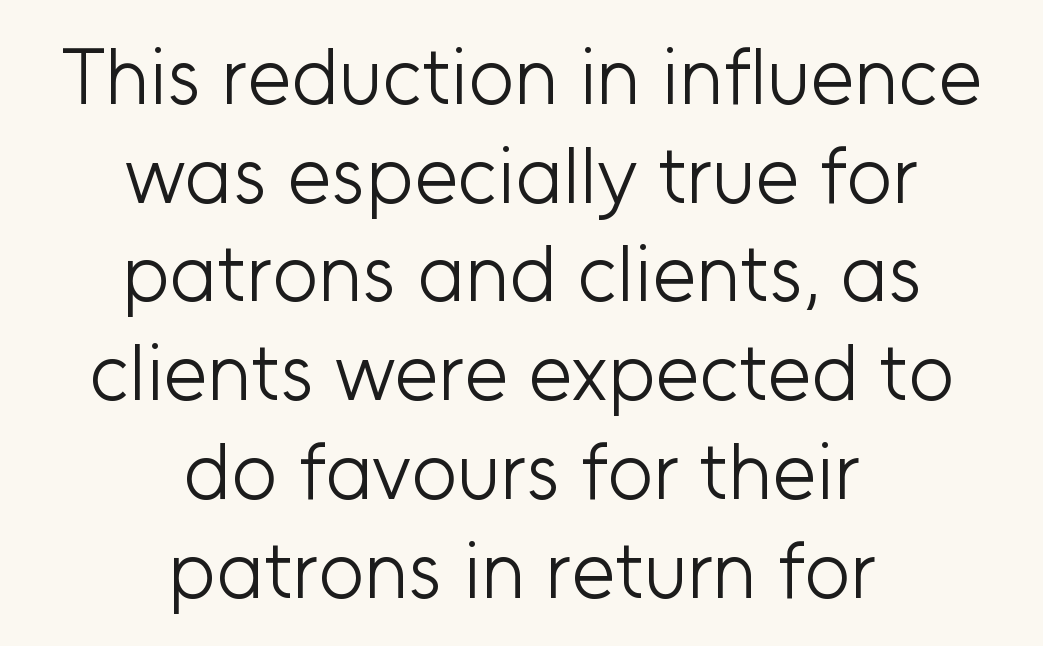
Q: Is the text bold? A: No.
Q: Is the text italic (slanted)? A: No, it is upright.
Q: Is the typeface a serif or a sans-serif typeface? A: Sans-serif.
Q: Is the text underlined? A: No.
Q: How is the paragraph aligned? A: Centered.
Q: Is the spacing between letters normal or unusually wide? A: Normal.
Q: Is the spacing between lines tight, normal or loose? A: Normal.
Q: Width (condensed, normal, or wide)? A: Normal.
Q: Stroke contrast? A: Low.
Q: x-height? A: Medium.
Q: Monospaced? A: No.
